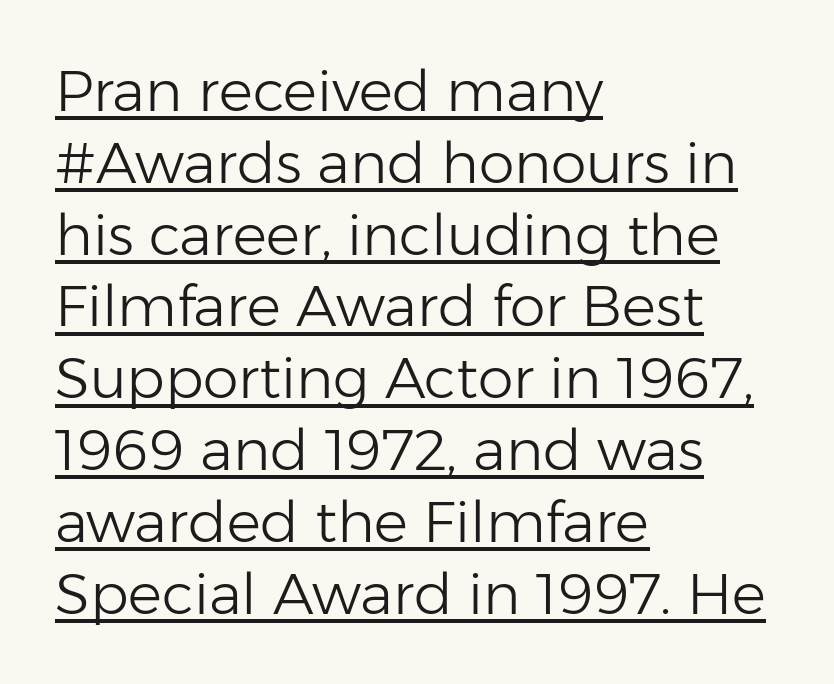
The image shows 57 px light sans-serif type, upright; set left-aligned, normal line spacing (1.26x), normal letter spacing, underlined; low stroke contrast and a medium x-height.
